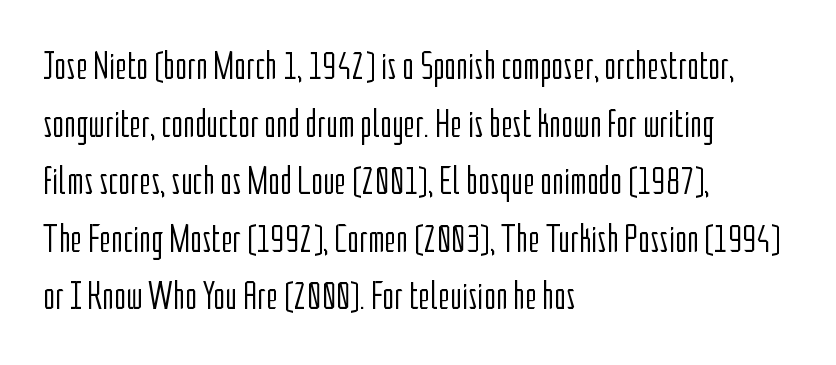
The image shows 40 px light, condensed sans-serif type, upright; set left-aligned, normal line spacing (1.44x), normal letter spacing, not underlined; low stroke contrast and a medium x-height.
